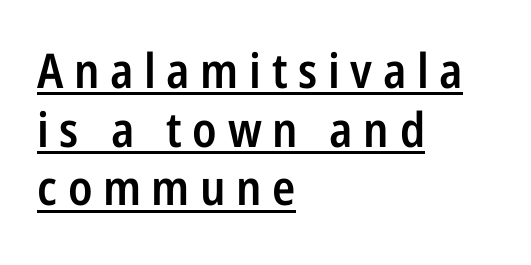
A typographer would call this underscored text. Weight: semibold (demi). The rendering uses natural spacing where letterforms have individual widths. Tracking here is generous; glyphs stand well apart from one another. The glyphs in this specimen are sans serif. Notice how the stems are strictly vertical — no italics here.
